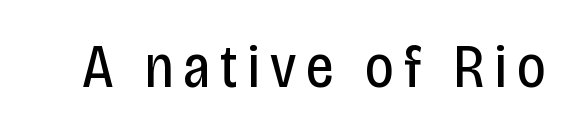
Quick note: not italic, upright. Bold? No — there's no thickening of the strokes. Each letter's strokes conclude bluntly, with no projecting serifs. Lines of text with bare space underneath. Varying glyph widths throughout — classic text-font behaviour.
